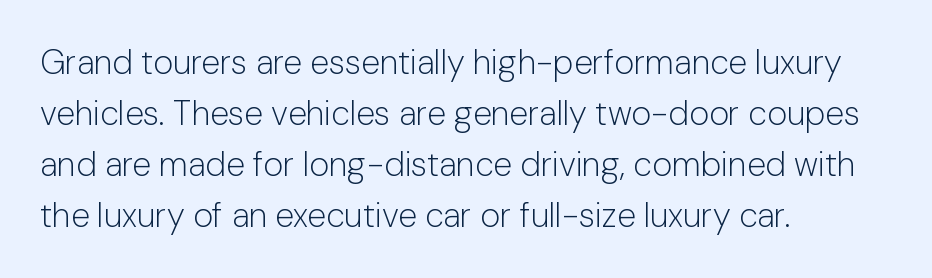
Q: Is the text bold? A: No.
Q: Is the text italic (slanted)? A: No, it is upright.
Q: Is the typeface a serif or a sans-serif typeface? A: Sans-serif.
Q: Is the text underlined? A: No.
Q: How is the paragraph aligned? A: Left-aligned.
Q: Is the spacing between letters normal or unusually wide? A: Normal.
Q: Is the spacing between lines tight, normal or loose? A: Normal.
Q: Width (condensed, normal, or wide)? A: Normal.
Q: Stroke contrast? A: Low.
Q: x-height? A: Medium.
Q: Monospaced? A: No.
